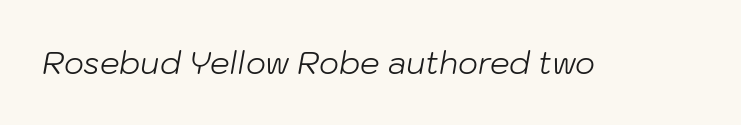
Varying glyph widths throughout — classic text-font behaviour. The letters sit at their default tracking, neither squeezed nor spread. Underline: absent. Vertical stems look standard width or narrower in stroke. If you drew a line through each stem, it would be angled.
